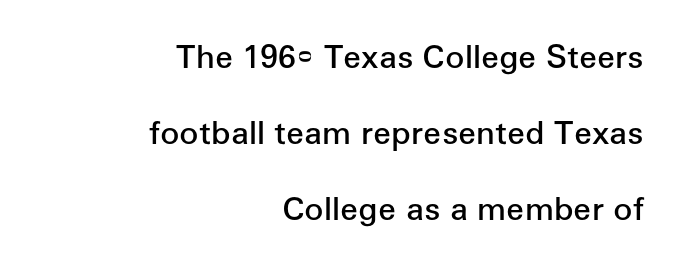
The image shows 32 px semibold sans-serif type, upright; set right-aligned, loose line spacing (2.38x), normal letter spacing, not underlined; low stroke contrast and a medium x-height.
